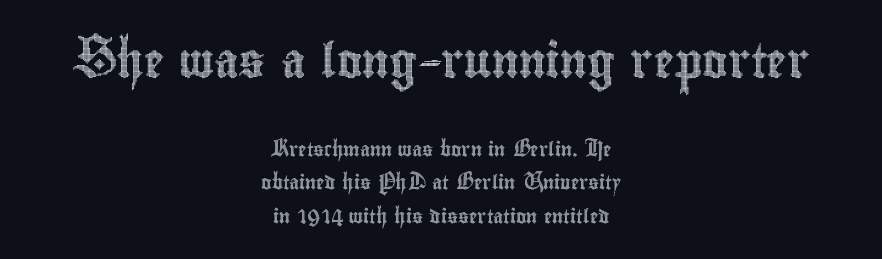
The image shows 34 px condensed type, upright; set centered, loose line spacing (2.38x), normal letter spacing, not underlined; the first (top) block is 2.43x larger; a small x-height.
